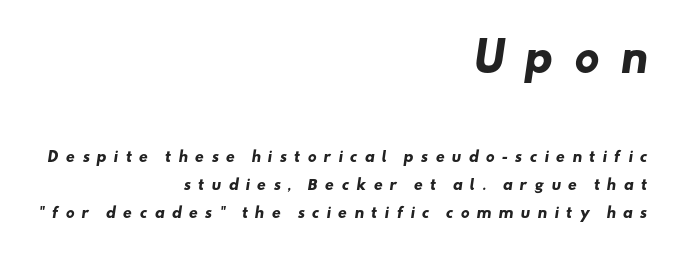
Successive baselines arrive slowly, with a big drop between each. You could only call the tracking loose — the letters float apart. Think of a printed novel: that variable character pitch is what you see here. Alignment: flush right.
